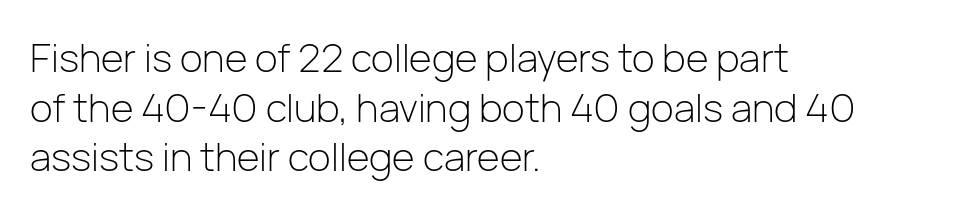
The image shows 39 px light sans-serif type, upright; set left-aligned, normal line spacing (1.27x), normal letter spacing, not underlined; low stroke contrast and a medium x-height.
